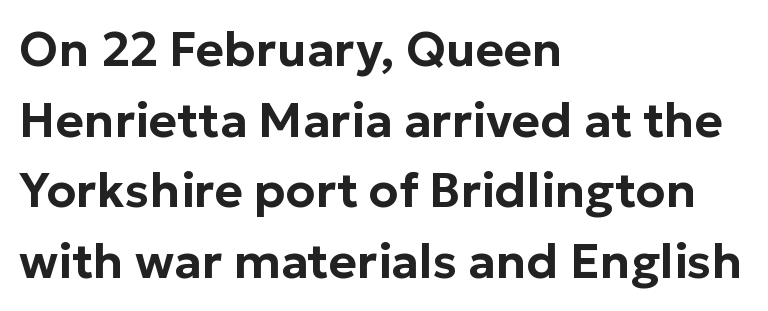
{"serif": "no", "italic": "no", "width": "normal", "stroke_contrast": "low", "x_height": "medium", "monospaced": "no", "underline": "no", "align": "left", "line_spacing": "normal", "line_spacing_ratio": 1.47, "letter_spacing": "normal", "letter_spacing_em": 0.0, "glyph_px": 48}
